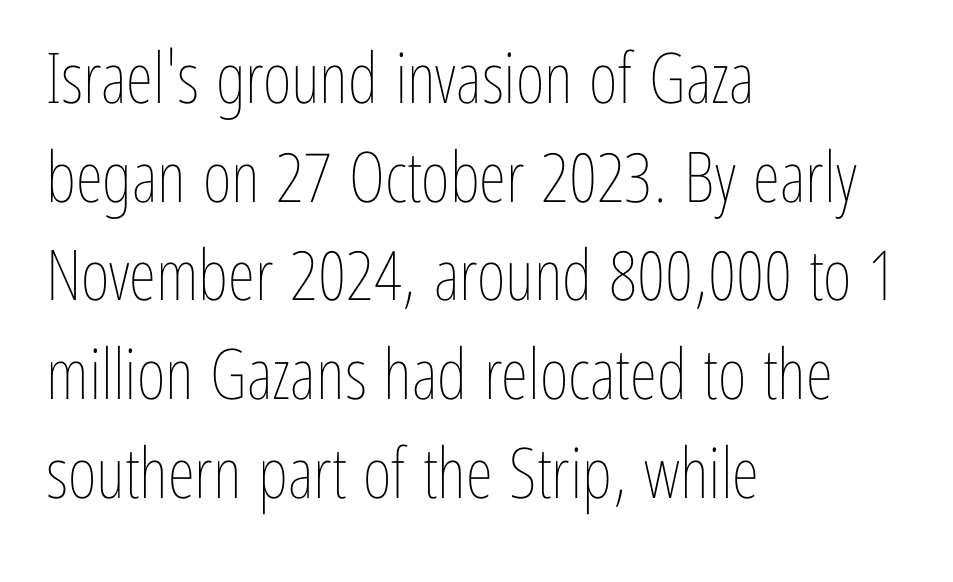
The image shows 70 px thin, condensed type, upright; set left-aligned, normal line spacing (1.41x), normal letter spacing, not underlined; low stroke contrast and a medium x-height.
